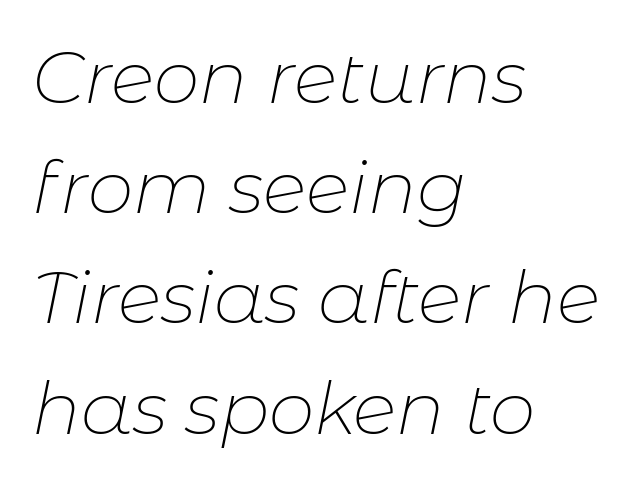
The image shows 73 px thin type, italic (leaning right); set left-aligned, normal line spacing (1.51x), normal letter spacing, not underlined; low stroke contrast and a medium x-height.
